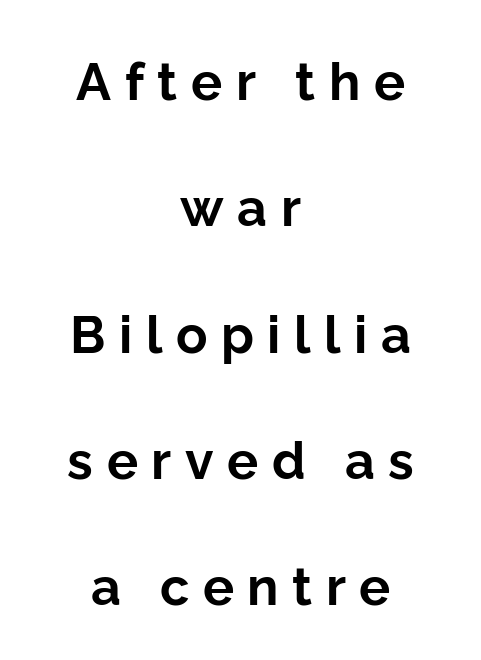
The glyphs have the mass of a bold cut. Does extra space separate the letters? Yes, quite a lot of it. Is the block centered? Yes — each line is placed symmetrically about the middle. How would I describe the line gaps? Wide and relaxed. This rendering features lettering with no underline. The face used here is proportionally spaced, like ordinary book or web type.
